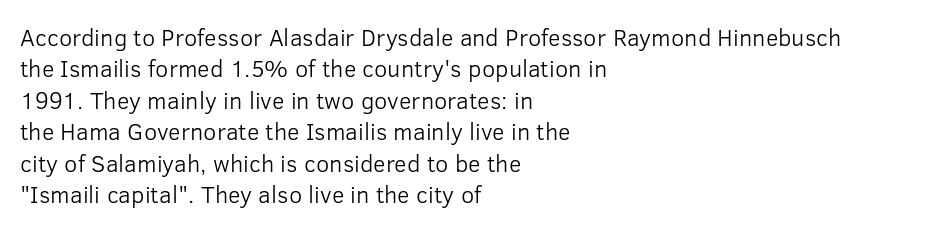
{"italic": "no", "bold": "no", "underline": "no", "align": "left", "line_spacing": "normal", "line_spacing_ratio": 1.31, "letter_spacing": "normal", "letter_spacing_em": 0.0, "glyph_px": 24}
